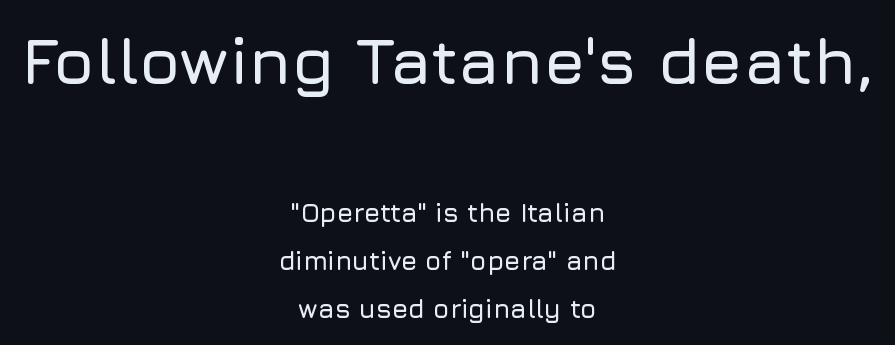
The image shows 66 px sans-serif type, upright; set centered, line spacing 1.86x, normal letter spacing, not underlined; the first (top) block is 2.54x larger; low stroke contrast and a medium x-height.
